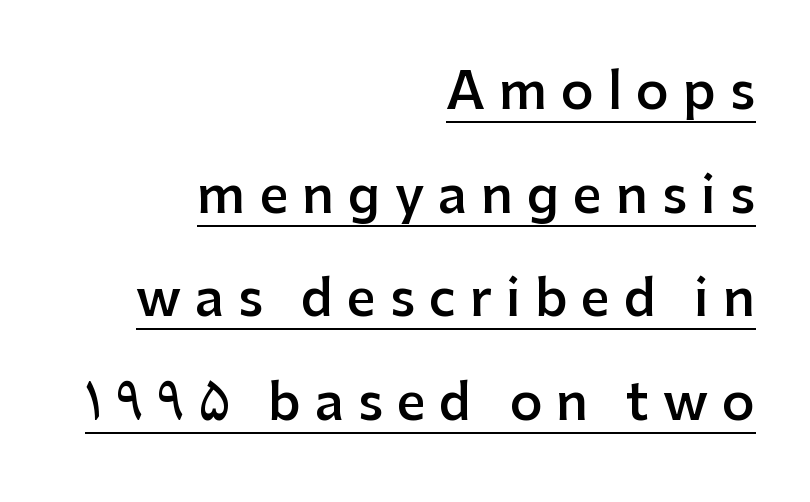
{"serif": "no", "italic": "no", "bold": "semi", "weight": "semibold", "width": "normal", "stroke_contrast": "low", "x_height": "medium", "monospaced": "no", "underline": "yes", "align": "right", "line_spacing": "loose", "line_spacing_ratio": 2.03, "letter_spacing": "wide", "letter_spacing_em": 0.27, "glyph_px": 51}
